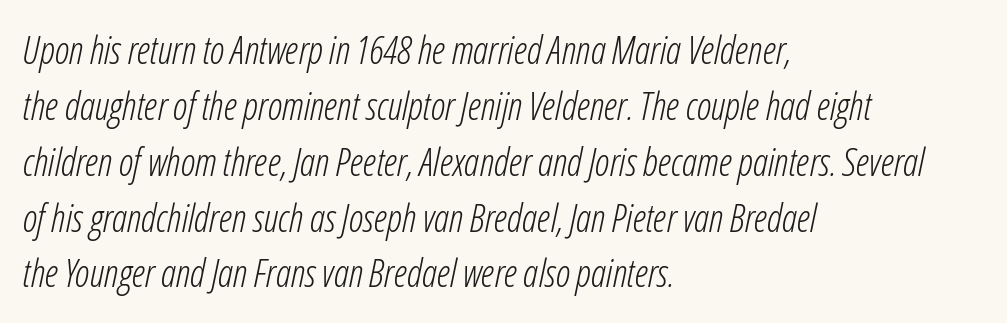
Q: Is the text bold? A: No.
Q: Is the text italic (slanted)? A: Yes, it leans right by about 12 degrees.
Q: Is the text underlined? A: No.
Q: How is the paragraph aligned? A: Left-aligned.
Q: Is the spacing between letters normal or unusually wide? A: Normal.
Q: Is the spacing between lines tight, normal or loose? A: Normal.
Q: Width (condensed, normal, or wide)? A: Condensed.
Q: Stroke contrast? A: Low.
Q: x-height? A: Medium.
Q: Monospaced? A: No.
